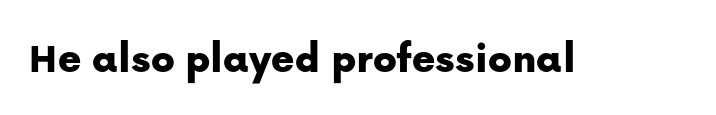
{"serif": "no", "italic": "no", "width": "normal", "stroke_contrast": "low", "x_height": "medium", "monospaced": "no", "underline": "no", "letter_spacing": "normal", "letter_spacing_em": 0.0, "glyph_px": 44}
